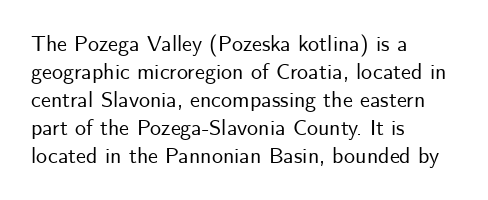
{"italic": "no", "underline": "no", "align": "left", "line_spacing": "normal", "line_spacing_ratio": 1.27, "letter_spacing": "normal", "letter_spacing_em": 0.0, "glyph_px": 22}
